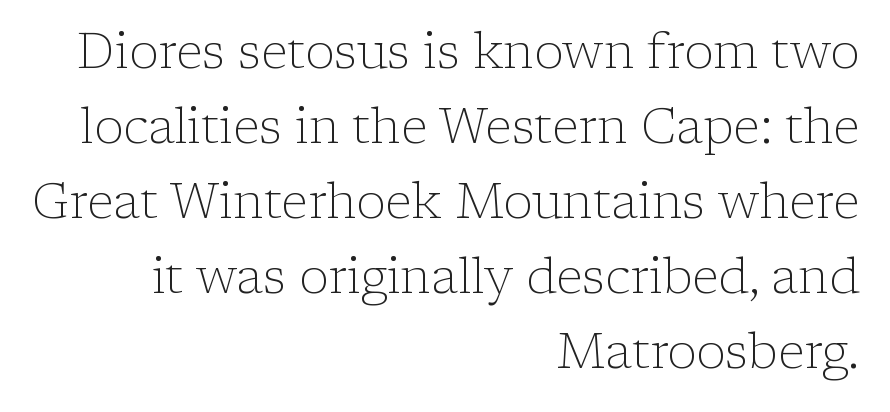
The image shows 49 px light serif type, upright; set right-aligned, normal line spacing (1.53x), normal letter spacing, not underlined; low stroke contrast and a medium x-height.
